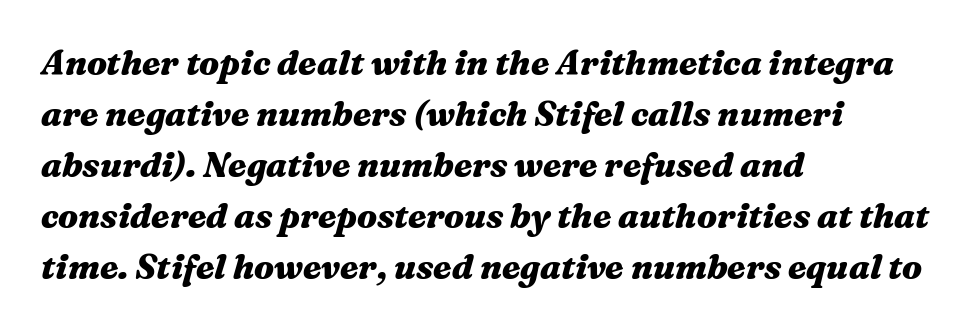
The glyphs look as if they've been sheared to an angle. You'd pick this weight for a headline — it's a proper bold. Has an underline been added? It has not. The letters advance in unequal steps, a hallmark of proportional type.
